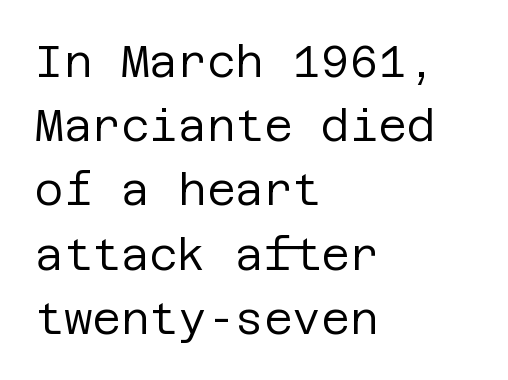
{"serif": "no", "italic": "no", "bold": "no", "weight": "regular", "width": "normal", "stroke_contrast": "low", "x_height": "large", "underline": "no", "align": "left", "line_spacing": "normal", "line_spacing_ratio": 1.46, "letter_spacing": "normal", "letter_spacing_em": 0.0, "glyph_px": 44}
